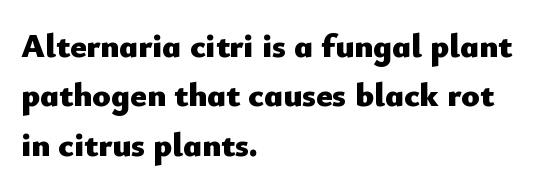
The image shows 34 px heavy sans-serif type, upright; set left-aligned, normal line spacing (1.45x), normal letter spacing, not underlined; low stroke contrast and a small x-height.
